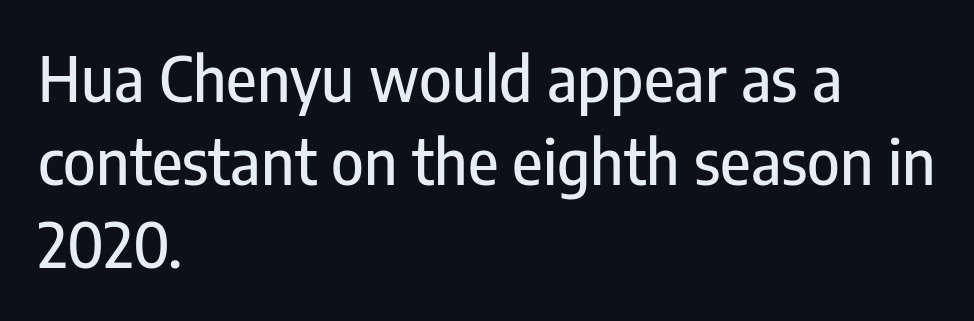
Underlining? Definitely not there. Does the leading feel generous? No, just average. Spacing verdict: proportional, widths tailored to each character. Italic? Not at all — the glyphs are vertical. These lines stack with their left ends in a neat column.
